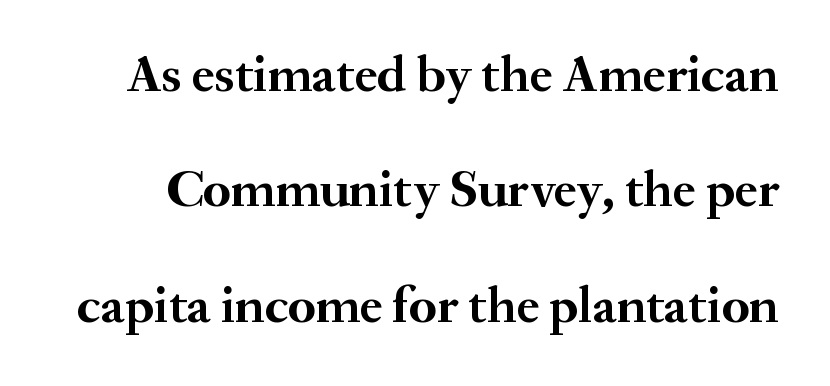
{"serif": "yes", "italic": "no", "bold": "yes", "weight": "semibold", "width": "normal", "stroke_contrast": "medium", "x_height": "small", "monospaced": "no", "underline": "no", "line_spacing": "loose", "line_spacing_ratio": 2.22, "letter_spacing": "normal", "letter_spacing_em": 0.0, "glyph_px": 52}
